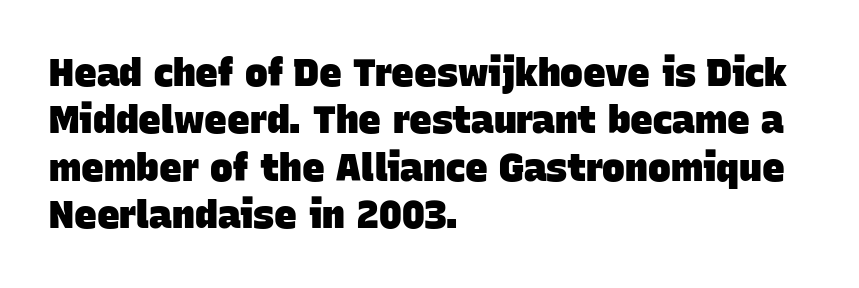
{"serif": "no", "bold": "yes", "weight": "heavy", "width": "normal", "stroke_contrast": "low", "x_height": "large", "monospaced": "no", "underline": "no", "align": "left", "line_spacing": "normal", "line_spacing_ratio": 1.25, "letter_spacing": "normal", "letter_spacing_em": 0.0, "glyph_px": 38}
